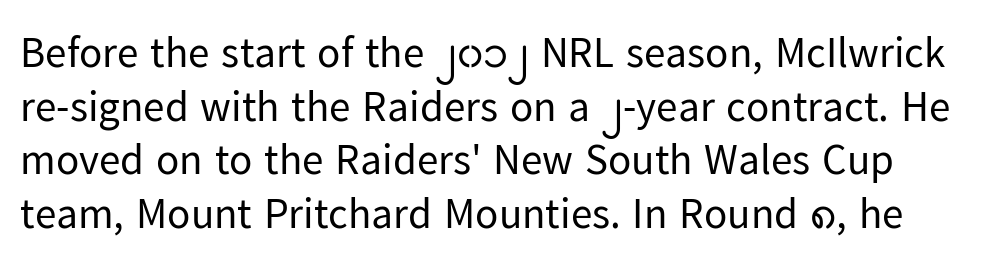
{"serif": "no", "italic": "no", "bold": "no", "weight": "regular", "width": "normal", "stroke_contrast": "low", "x_height": "medium", "monospaced": "no", "underline": "no", "line_spacing": "normal", "line_spacing_ratio": 1.25, "letter_spacing": "normal", "letter_spacing_em": 0.0, "glyph_px": 43}
